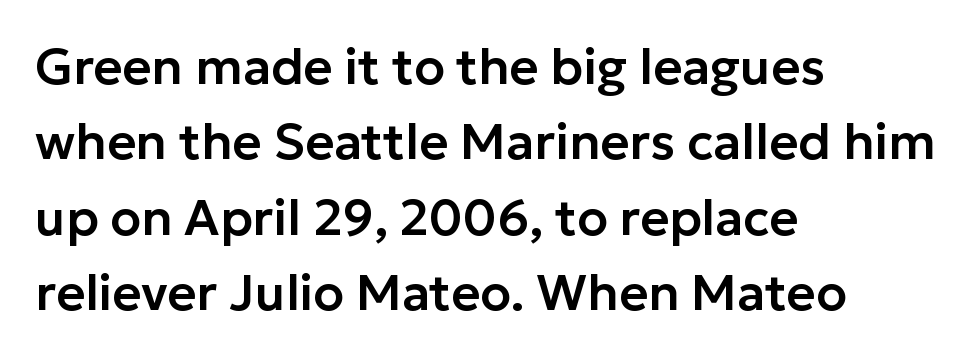
The image shows 50 px sans-serif type, upright; set left-aligned, normal line spacing (1.51x), normal letter spacing, not underlined; low stroke contrast and a medium x-height.
